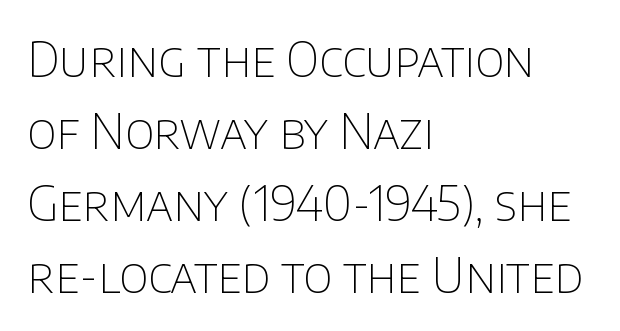
Each stroke keeps to a modest, everyday thickness or less. The letters stand upright; this is a roman face. One-word summary of the alignment: left. Does extra space separate the letters? No, they use regular spacing. This sample keeps an unexceptional amount of space between lines.
